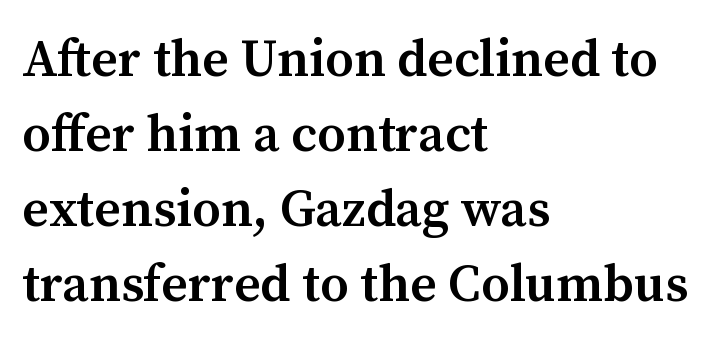
The image shows 52 px semibold serif type, upright; set left-aligned, normal line spacing (1.44x), normal letter spacing, not underlined; medium stroke contrast and a medium x-height.
